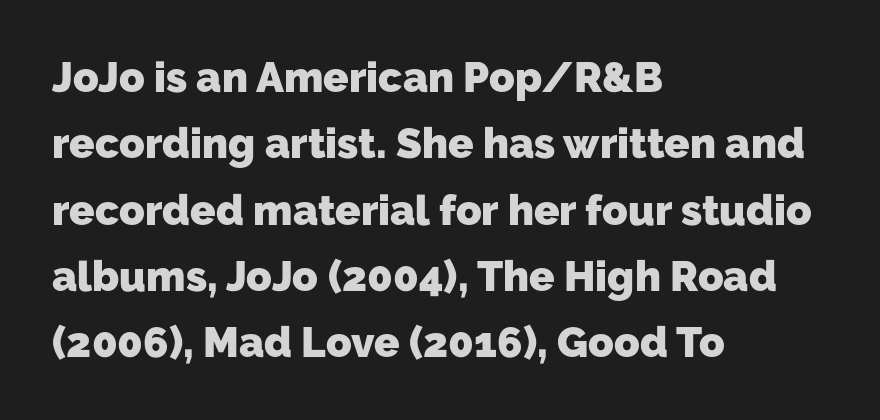
The image shows 42 px heavy sans-serif type; set left-aligned, normal line spacing (1.58x), normal letter spacing, not underlined; low stroke contrast and a medium x-height.
